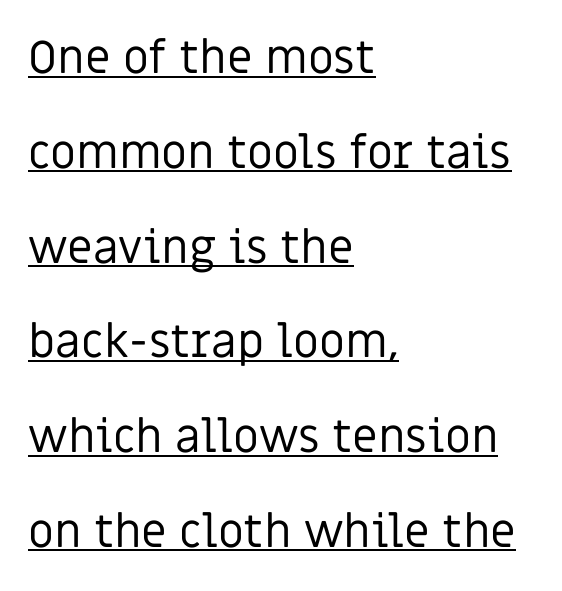
{"serif": "no", "italic": "no", "bold": "no", "weight": "regular", "width": "normal", "stroke_contrast": "low", "x_height": "large", "monospaced": "no", "underline": "yes", "align": "left", "line_spacing": "loose", "line_spacing_ratio": 2.06, "letter_spacing": "normal", "letter_spacing_em": 0.0, "glyph_px": 46}
